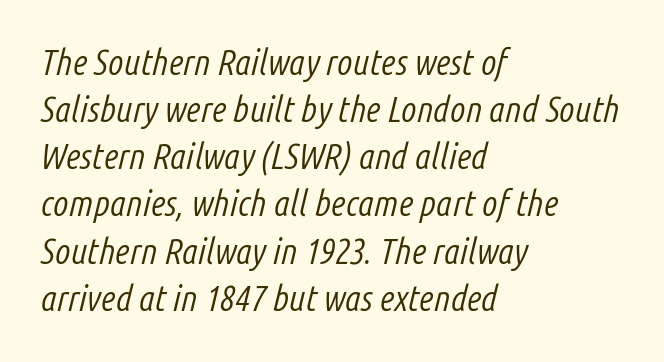
The paragraph has a hard left edge and a soft right edge. Character widths vary here, with narrow letters taking less room than wide ones. Characters follow at the spacing the type designer built in. The block of text has a typical density, with ordinary space between rows. It's the slanting kind of type.
